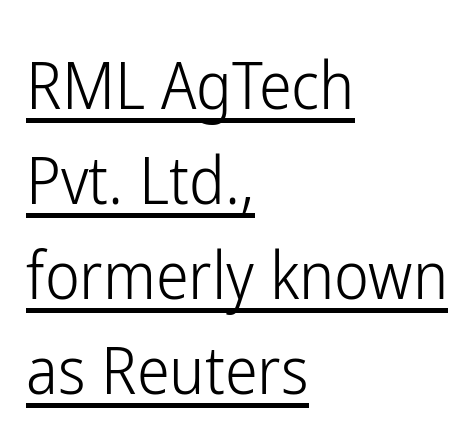
A classic flush-left, rag-right setting is used for this passage. The face used here is rendered with its standard letterfit. Note the varied advance widths — an 'i' is clearly narrower than an 'm'. Stems and bowls with no extra thickness — not bold.
